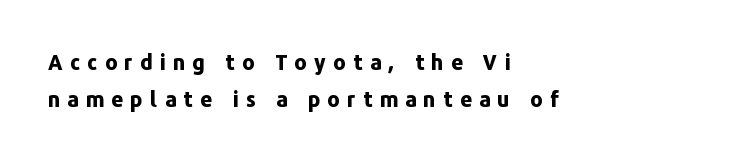
{"italic": "no", "bold": "yes", "underline": "no", "align": "left", "line_spacing_ratio": 1.76, "letter_spacing": "wide", "letter_spacing_em": 0.34, "glyph_px": 21}
